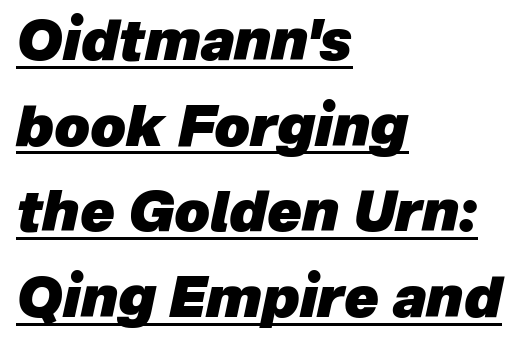
{"italic": "yes", "lean": "right", "slant_degrees": 12, "bold": "yes", "weight": "heavy", "width": "normal", "stroke_contrast": "low", "x_height": "medium", "monospaced": "no", "underline": "yes", "align": "left", "line_spacing": "normal", "line_spacing_ratio": 1.53, "letter_spacing": "normal", "letter_spacing_em": 0.0, "glyph_px": 56}
